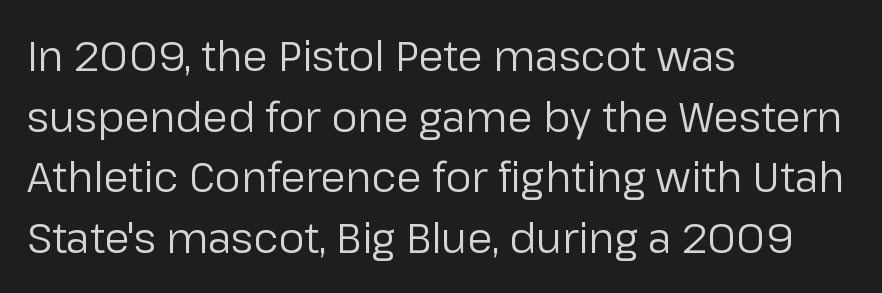
The image shows 41 px regular-weight sans-serif type, upright; set left-aligned, normal line spacing (1.48x), normal letter spacing, not underlined; low stroke contrast and a medium x-height.
